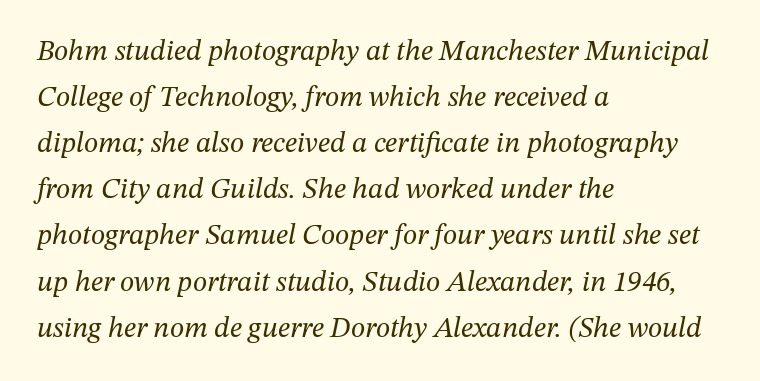
The image shows 29 px regular-weight serif type, italic (leaning right); set left-aligned, normal line spacing (1.59x), normal letter spacing, not underlined; medium stroke contrast and a medium x-height.
